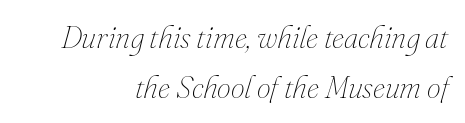
Q: Is the text bold? A: No.
Q: Is the text italic (slanted)? A: Yes, it leans right by about 16 degrees.
Q: Is the text underlined? A: No.
Q: How is the paragraph aligned? A: Right-aligned.
Q: Is the spacing between letters normal or unusually wide? A: Normal.
Q: Is the spacing between lines tight, normal or loose? A: Normal.
Q: Width (condensed, normal, or wide)? A: Normal.
Q: Stroke contrast? A: Medium.
Q: x-height? A: Small.
Q: Monospaced? A: No.
